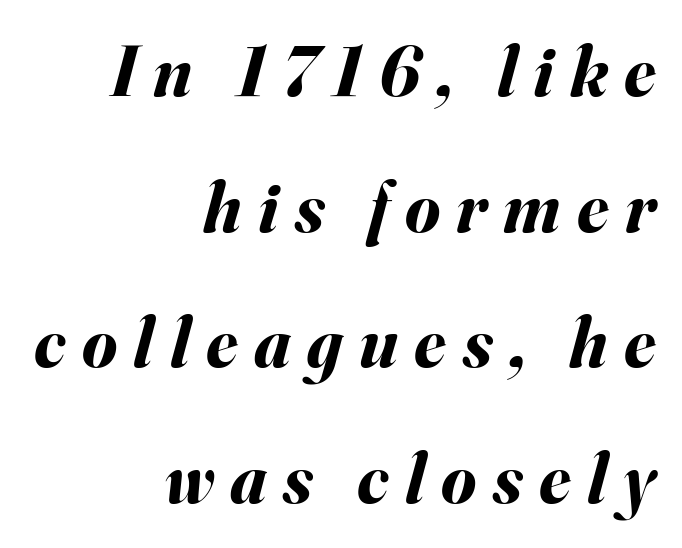
{"italic": "yes", "lean": "right", "slant_degrees": 16, "bold": "yes", "weight": "bold", "width": "normal", "stroke_contrast": "medium", "x_height": "small", "monospaced": "no", "underline": "no", "align": "right", "line_spacing": "loose", "line_spacing_ratio": 1.91, "letter_spacing": "wide", "letter_spacing_em": 0.23, "glyph_px": 71}
